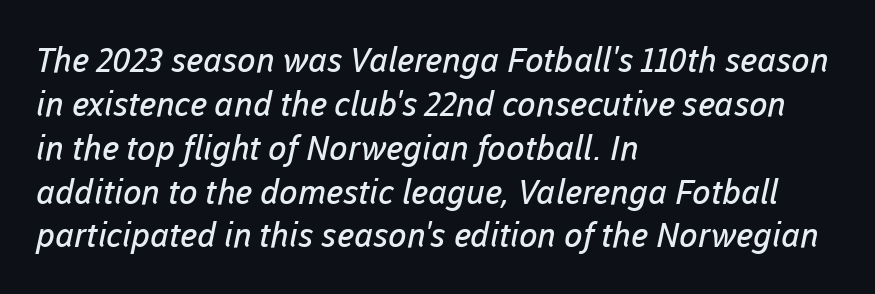
Q: Is the text bold? A: No.
Q: Is the typeface a serif or a sans-serif typeface? A: Sans-serif.
Q: Is the text underlined? A: No.
Q: How is the paragraph aligned? A: Left-aligned.
Q: Is the spacing between letters normal or unusually wide? A: Normal.
Q: Is the spacing between lines tight, normal or loose? A: Normal.
Q: Width (condensed, normal, or wide)? A: Normal.
Q: Stroke contrast? A: Low.
Q: x-height? A: Medium.
Q: Monospaced? A: No.
